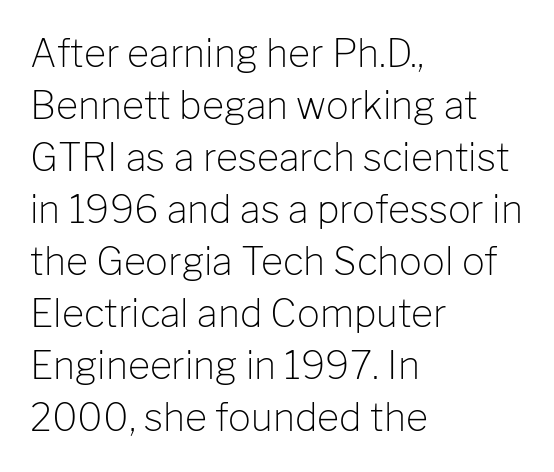
Q: Is the text bold? A: No.
Q: Is the text italic (slanted)? A: No, it is upright.
Q: Is the typeface a serif or a sans-serif typeface? A: Sans-serif.
Q: Is the text underlined? A: No.
Q: How is the paragraph aligned? A: Left-aligned.
Q: Is the spacing between letters normal or unusually wide? A: Normal.
Q: Is the spacing between lines tight, normal or loose? A: Normal.
Q: Width (condensed, normal, or wide)? A: Normal.
Q: Stroke contrast? A: Low.
Q: x-height? A: Medium.
Q: Monospaced? A: No.
